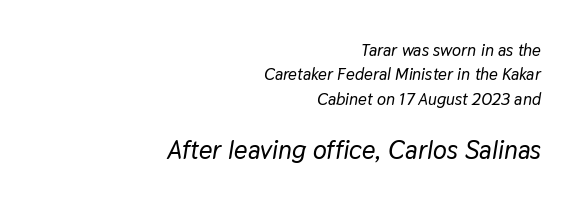
Q: Is the text italic (slanted)? A: Yes, it leans right by about 9 degrees.
Q: Is the text underlined? A: No.
Q: How is the paragraph aligned? A: Right-aligned.
Q: Is the spacing between letters normal or unusually wide? A: Normal.
Q: Is the spacing between lines tight, normal or loose? A: Normal.
Q: Which block of text is set in a larger size, the first (top) or the second (bottom)? A: The second (bottom) one.
